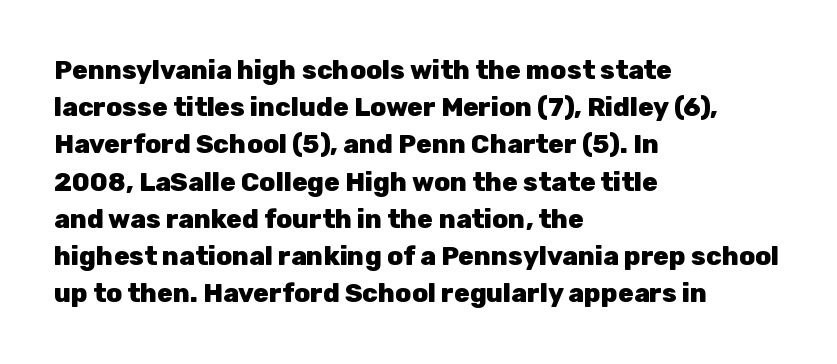
The image shows 26 px bold type, upright; set left-aligned, normal line spacing (1.43x), normal letter spacing, not underlined.
